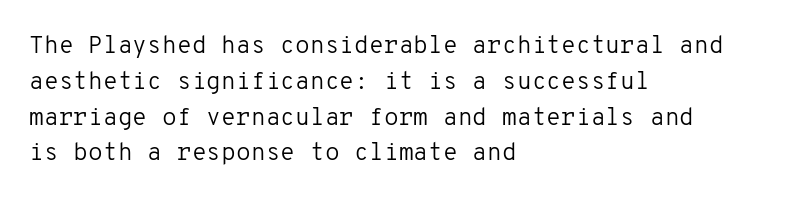
The image shows 24 px text type, upright; set left-aligned, normal line spacing (1.49x), normal letter spacing, not underlined.
